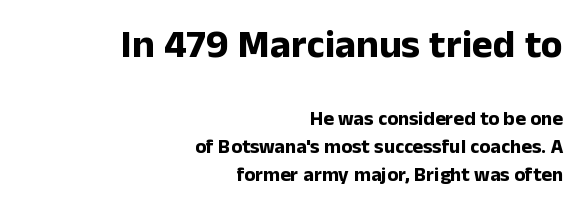
{"serif": "no", "italic": "no", "bold": "yes", "weight": "bold", "width": "normal", "stroke_contrast": "low", "x_height": "medium", "monospaced": "no", "underline": "no", "align": "right", "line_spacing": "normal", "line_spacing_ratio": 1.4, "letter_spacing": "normal", "letter_spacing_em": 0.0, "larger_block": "first", "size_ratio": 2.0, "glyph_px": 40}
